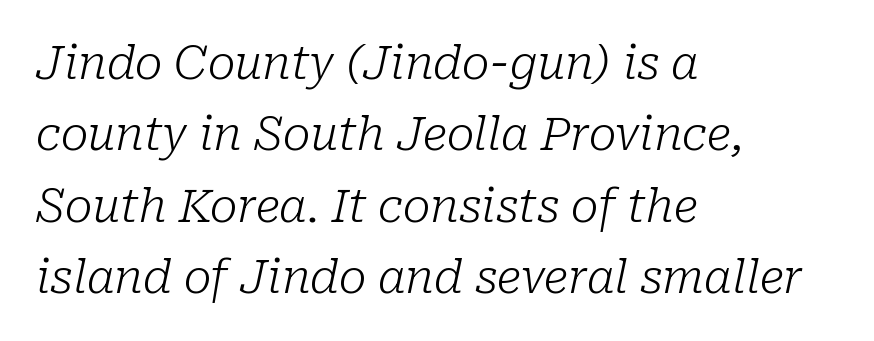
The image shows 46 px light serif type, italic (leaning right); set left-aligned, normal line spacing (1.55x), normal letter spacing, not underlined; low stroke contrast and a medium x-height.
